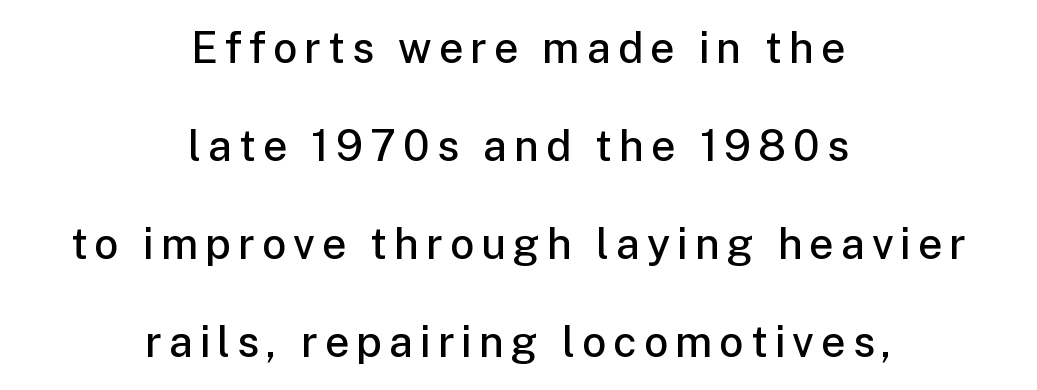
{"serif": "no", "italic": "no", "bold": "semi", "weight": "semibold", "width": "normal", "stroke_contrast": "low", "x_height": "medium", "monospaced": "no", "underline": "no", "align": "center", "line_spacing": "loose", "line_spacing_ratio": 2.28, "glyph_px": 43}
